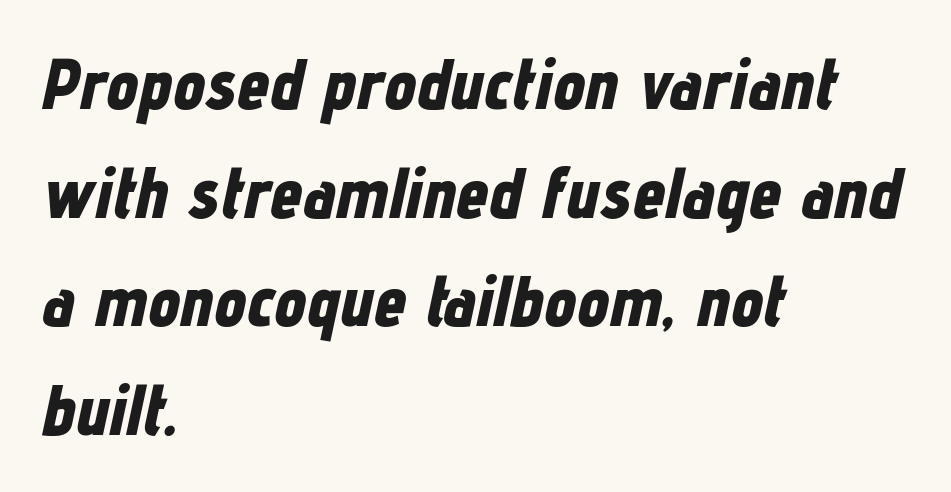
Q: Is the text bold? A: Yes.
Q: Is the text italic (slanted)? A: Yes, it leans right by about 12 degrees.
Q: Is the text underlined? A: No.
Q: How is the paragraph aligned? A: Left-aligned.
Q: Is the spacing between letters normal or unusually wide? A: Normal.
Q: Is the spacing between lines tight, normal or loose? A: Normal.
Q: Width (condensed, normal, or wide)? A: Condensed.
Q: Stroke contrast? A: Low.
Q: x-height? A: Medium.
Q: Monospaced? A: No.
